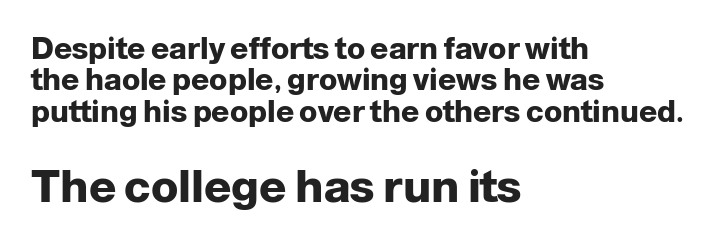
{"serif": "no", "italic": "no", "bold": "yes", "weight": "heavy", "width": "normal", "stroke_contrast": "low", "x_height": "medium", "monospaced": "no", "underline": "no", "align": "left", "line_spacing": "tight", "line_spacing_ratio": 1.05, "letter_spacing": "normal", "letter_spacing_em": 0.0, "larger_block": "second", "size_ratio": 1.5, "glyph_px": 45}
